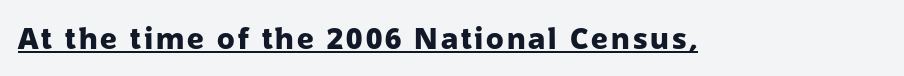
This sample has the flowing, uneven cadence of proportional lettering. The rendering uses the underline text-decoration. Summary of weight: heavy, a full bold. This is sans-serif lettering, the kind often seen on screens and signage. Upright lettering throughout.
